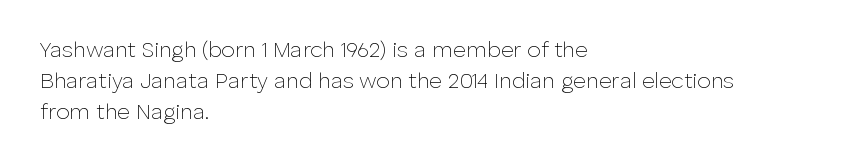
Q: Is the text bold? A: No.
Q: Is the text italic (slanted)? A: No, it is upright.
Q: Is the text underlined? A: No.
Q: How is the paragraph aligned? A: Left-aligned.
Q: Is the spacing between letters normal or unusually wide? A: Normal.
Q: Is the spacing between lines tight, normal or loose? A: Normal.
